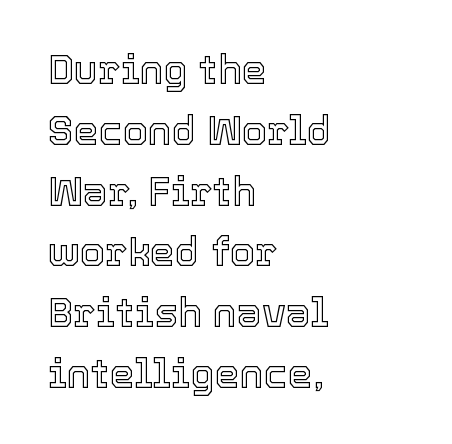
The image shows 40 px text type, upright; set left-aligned, normal line spacing (1.52x), normal letter spacing, not underlined; a medium x-height.
